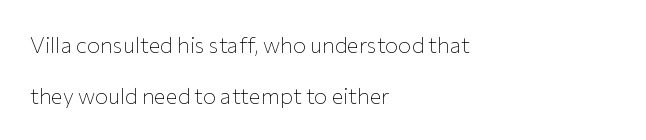
{"italic": "no", "bold": "no", "underline": "no", "align": "left", "line_spacing": "loose", "line_spacing_ratio": 2.32, "letter_spacing": "normal", "letter_spacing_em": 0.0, "glyph_px": 22}
